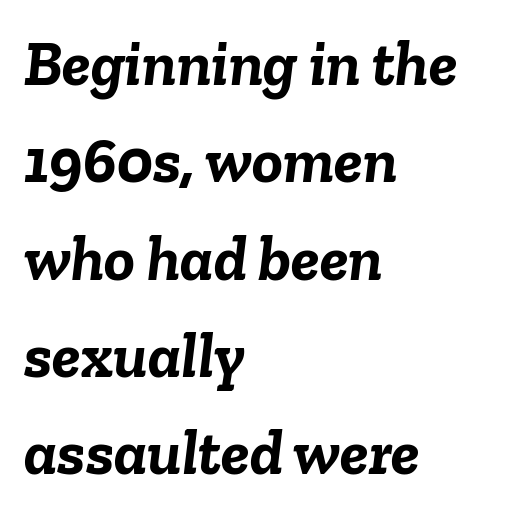
{"italic": "yes", "lean": "right", "slant_degrees": 6, "bold": "yes", "weight": "semibold", "width": "normal", "stroke_contrast": "low", "x_height": "medium", "monospaced": "no", "underline": "no", "align": "left", "line_spacing": "normal", "line_spacing_ratio": 1.52, "letter_spacing": "normal", "letter_spacing_em": 0.0, "glyph_px": 64}
